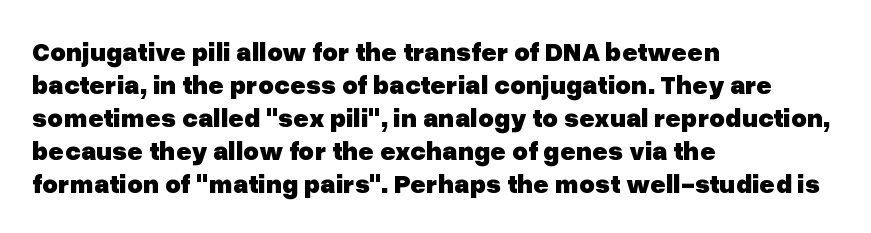
Q: Is the text bold? A: Yes.
Q: Is the text italic (slanted)? A: No, it is upright.
Q: Is the text underlined? A: No.
Q: How is the paragraph aligned? A: Left-aligned.
Q: Is the spacing between letters normal or unusually wide? A: Normal.
